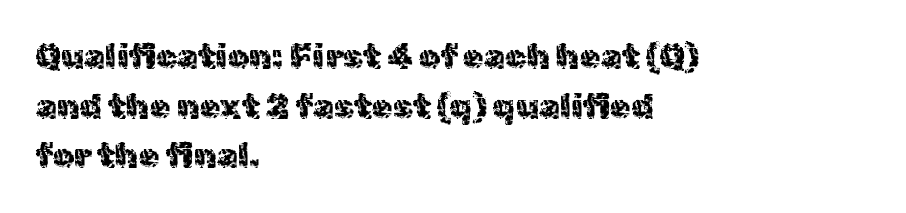
Descenders hang freely into open space. The rendering shows plain stroke endings on the letterforms — a sans-serif design. Caption: multi-line text, flush left, ragged right. Designer's note — italics off, roman on. Weight: in the light-to-regular range. Caption: standard tracking, unaltered.
